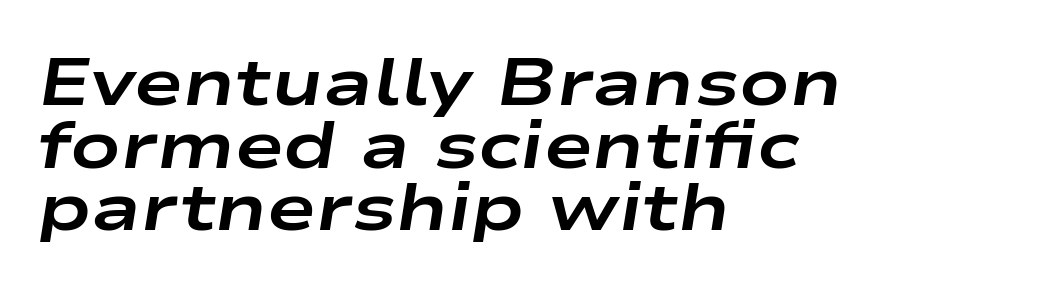
Q: Is the text bold? A: Yes.
Q: Is the text italic (slanted)? A: Yes, it leans right by about 9 degrees.
Q: Is the text underlined? A: No.
Q: How is the paragraph aligned? A: Left-aligned.
Q: Is the spacing between letters normal or unusually wide? A: Normal.
Q: Is the spacing between lines tight, normal or loose? A: Tight.
Q: Width (condensed, normal, or wide)? A: Wide.
Q: Stroke contrast? A: Low.
Q: x-height? A: Medium.
Q: Monospaced? A: No.
